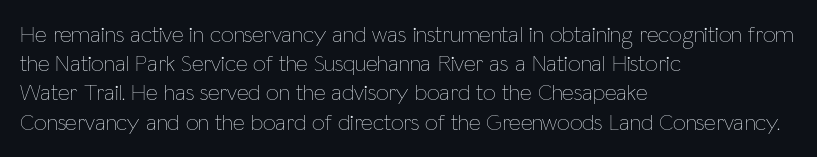
Q: Is the text bold? A: No.
Q: Is the text italic (slanted)? A: No, it is upright.
Q: Is the text underlined? A: No.
Q: How is the paragraph aligned? A: Left-aligned.
Q: Is the spacing between letters normal or unusually wide? A: Normal.
Q: Is the spacing between lines tight, normal or loose? A: Normal.
